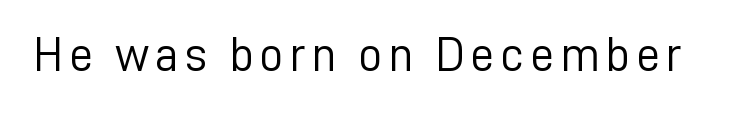
The image shows 48 px light sans-serif type, upright; set not underlined; low stroke contrast and a medium x-height.
